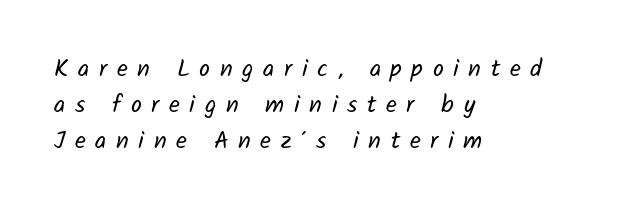
The image shows 24 px text type; set left-aligned, normal line spacing (1.5x), unusually wide letter spacing (+0.4 em), not underlined.
